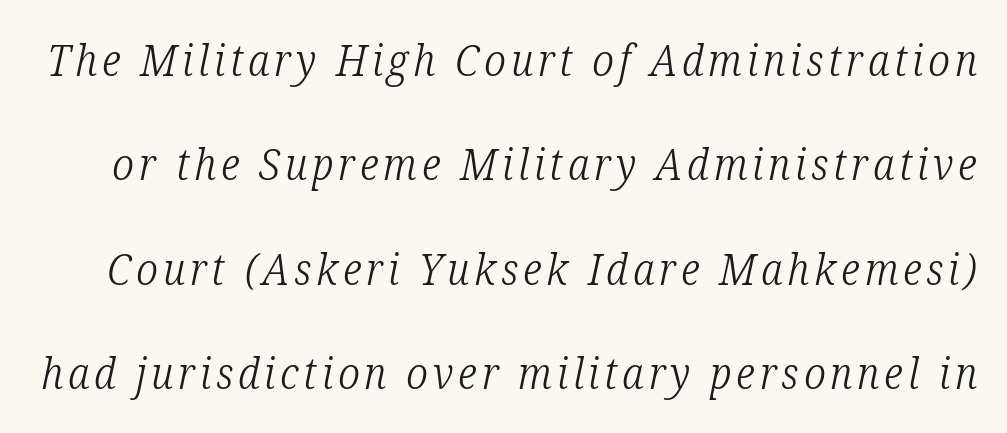
Q: Is the text bold? A: No.
Q: Is the text italic (slanted)? A: Yes, it leans right by about 12 degrees.
Q: Is the typeface a serif or a sans-serif typeface? A: Serif.
Q: Is the text underlined? A: No.
Q: Is the spacing between lines tight, normal or loose? A: Loose.
Q: Width (condensed, normal, or wide)? A: Condensed.
Q: Stroke contrast? A: Low.
Q: x-height? A: Medium.
Q: Monospaced? A: No.
